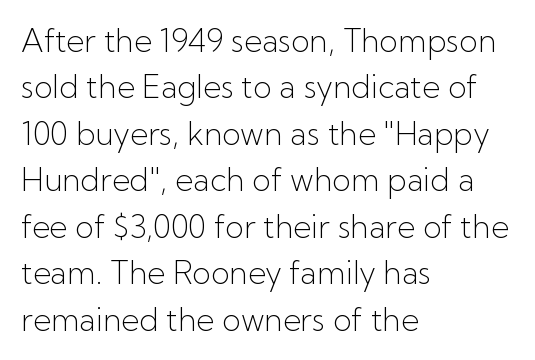
Honestly, the row spacing looks completely unremarkable. Just letters on the line, the space beneath them empty. These lines are composed in type without serifs. Every character sits straight up, as roman type does. Layout note: lines flush left. On a weight scale, this lands at 450 or below.
